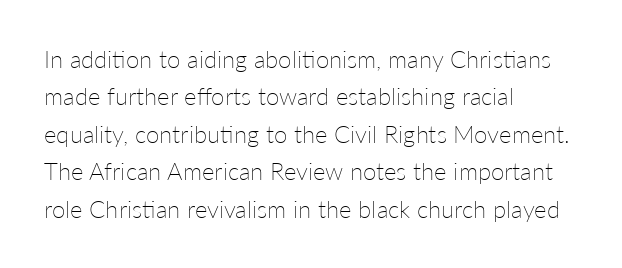
{"italic": "no", "bold": "no", "underline": "no", "align": "left", "line_spacing": "normal", "line_spacing_ratio": 1.56, "letter_spacing": "normal", "letter_spacing_em": 0.0, "glyph_px": 24}
